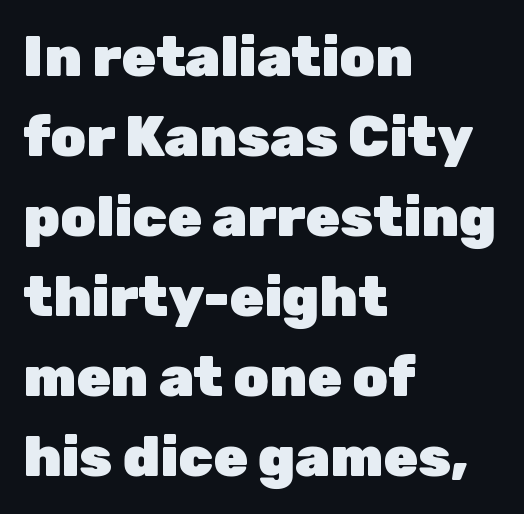
The image shows 56 px heavy sans-serif type, upright; set left-aligned, normal line spacing (1.43x), normal letter spacing, not underlined; low stroke contrast and a medium x-height.
